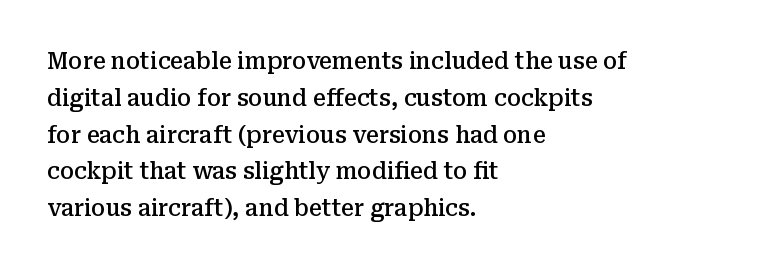
The image shows 23 px text type, upright; set left-aligned, normal line spacing (1.6x), normal letter spacing, not underlined.
